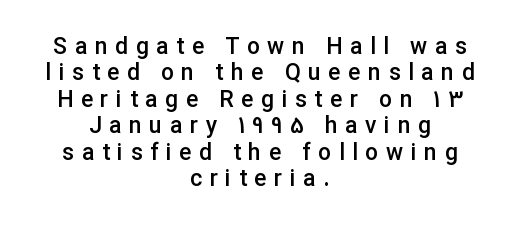
{"italic": "no", "bold": "semi", "underline": "no", "align": "center", "line_spacing": "tight", "line_spacing_ratio": 1.15, "letter_spacing": "wide", "letter_spacing_em": 0.33, "glyph_px": 23}
